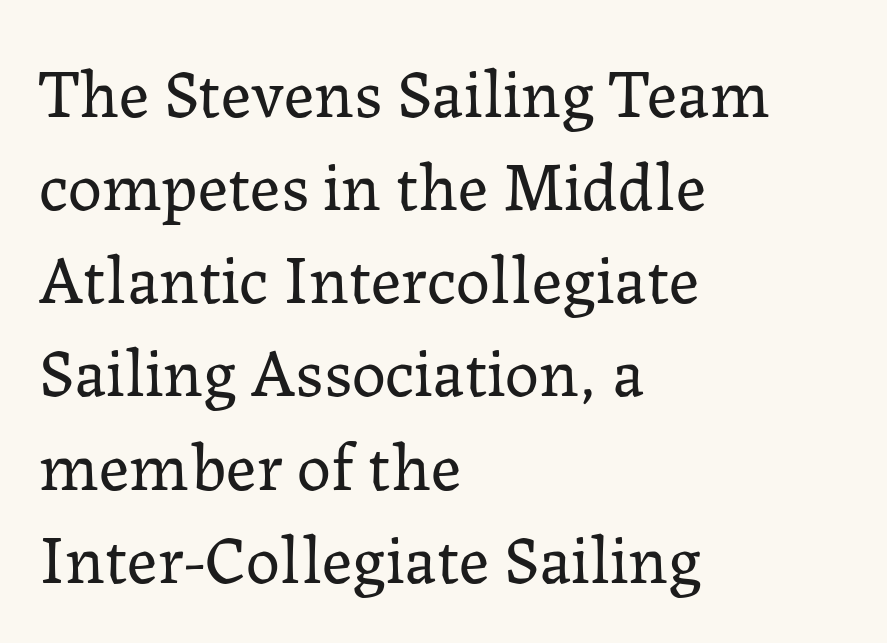
The image shows 68 px regular-weight serif type, upright; set left-aligned, normal line spacing (1.37x), normal letter spacing, not underlined; low stroke contrast and a medium x-height.
